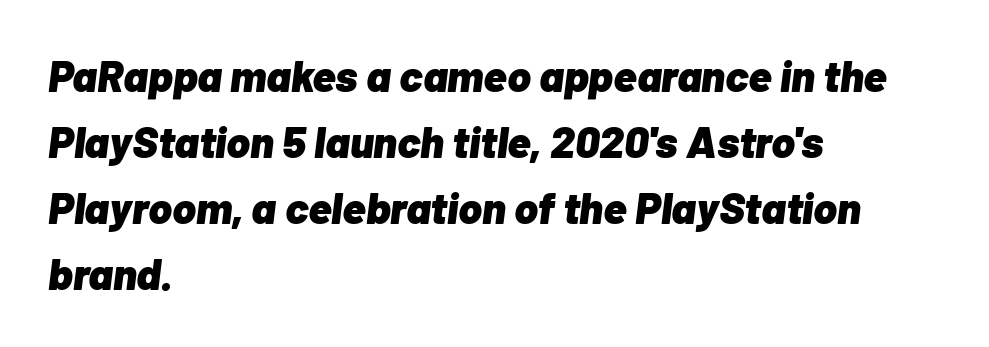
Q: Is the text bold? A: Yes.
Q: Is the text italic (slanted)? A: Yes, it leans right by about 7 degrees.
Q: Is the text underlined? A: No.
Q: How is the paragraph aligned? A: Left-aligned.
Q: Is the spacing between letters normal or unusually wide? A: Normal.
Q: Is the spacing between lines tight, normal or loose? A: Normal.
Q: Width (condensed, normal, or wide)? A: Normal.
Q: Stroke contrast? A: Low.
Q: x-height? A: Medium.
Q: Monospaced? A: No.
